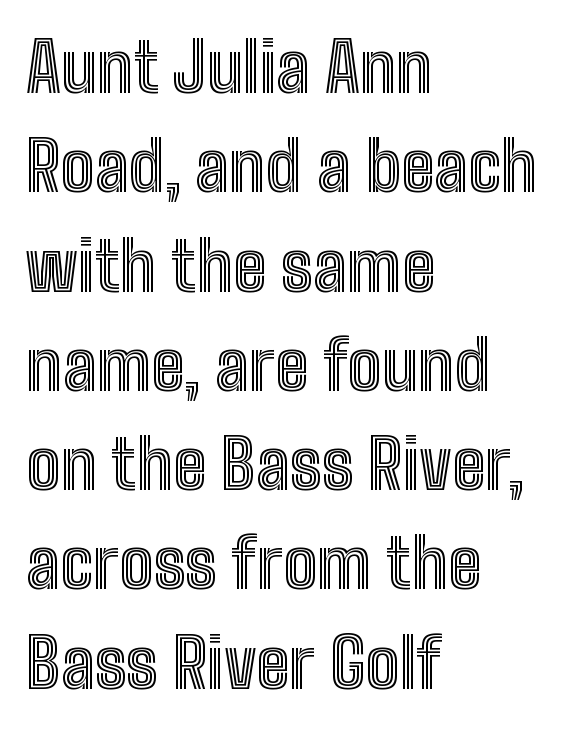
The image shows 68 px condensed type, upright; set left-aligned, normal line spacing (1.46x), normal letter spacing, not underlined; a medium x-height.
